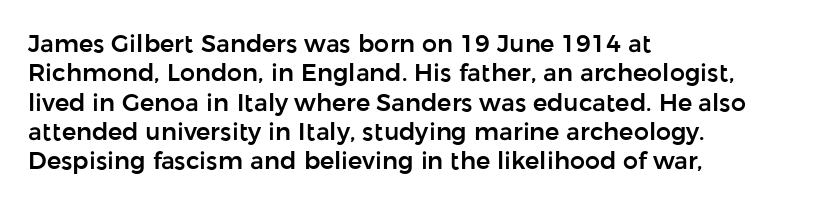
The image shows 24 px text type, upright; set left-aligned, line spacing 1.22x, normal letter spacing, not underlined.
